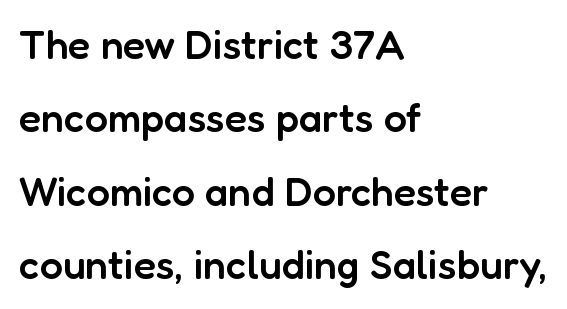
{"serif": "no", "italic": "no", "bold": "semi", "weight": "semibold", "width": "normal", "stroke_contrast": "low", "x_height": "medium", "monospaced": "no", "underline": "no", "align": "left", "line_spacing_ratio": 1.79, "letter_spacing": "normal", "letter_spacing_em": 0.0, "glyph_px": 41}
